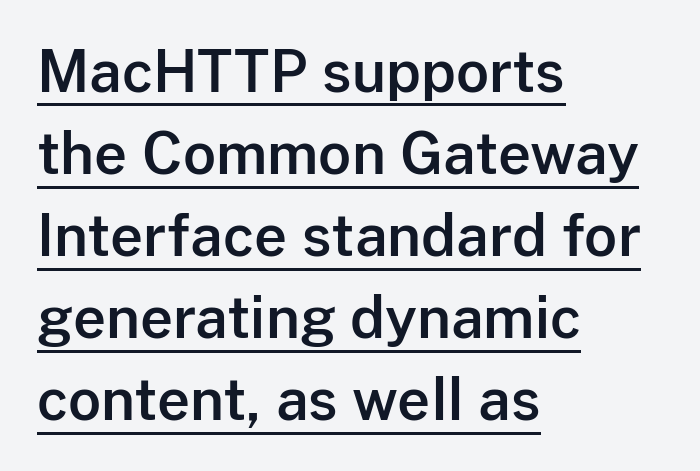
The image shows 57 px sans-serif type, upright; set left-aligned, normal line spacing (1.44x), normal letter spacing, underlined; low stroke contrast and a medium x-height.
